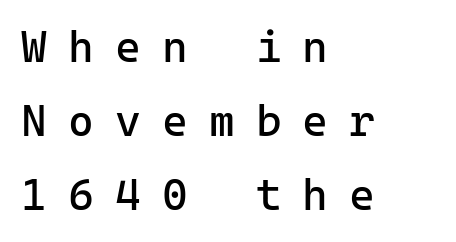
The image shows 44 px regular-weight sans-serif type, upright, monospaced; set left-aligned, normal line spacing (1.68x), unusually wide letter spacing (+0.48 em), not underlined; low stroke contrast and a medium x-height.
